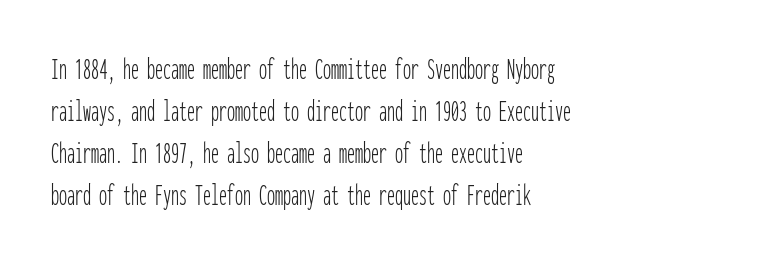
The passage is arranged the way most books set body copy — flush left. A bare baseline throughout the passage. Does the leading feel generous? No, just average. Characters follow at the spacing the type designer built in.
